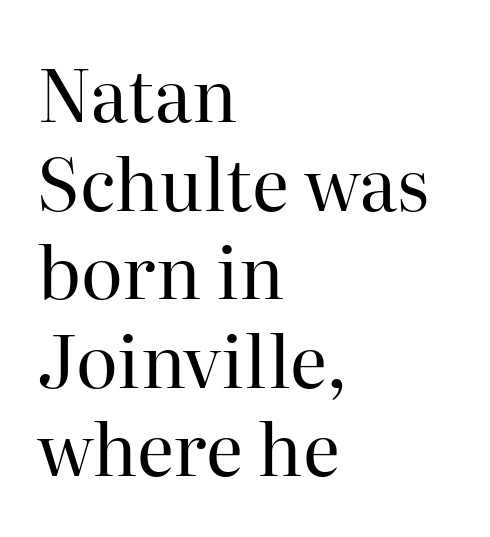
{"serif": "yes", "italic": "no", "bold": "no", "weight": "regular", "width": "normal", "stroke_contrast": "high", "x_height": "medium", "monospaced": "no", "underline": "no", "align": "left", "line_spacing_ratio": 1.23, "letter_spacing": "normal", "letter_spacing_em": 0.0, "glyph_px": 72}
